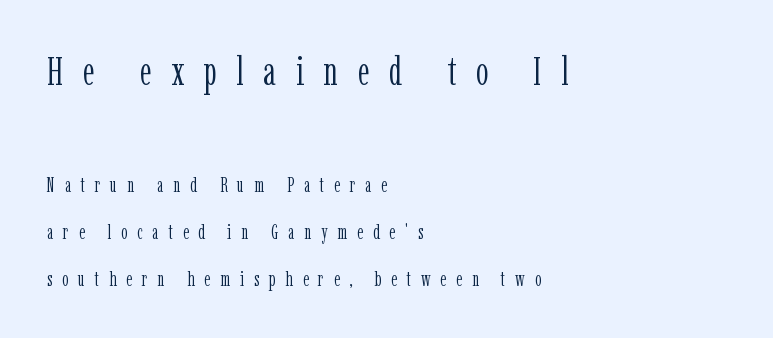
{"serif": "yes", "italic": "no", "bold": "no", "weight": "light", "width": "condensed", "stroke_contrast": "low", "x_height": "medium", "monospaced": "no", "underline": "no", "align": "left", "line_spacing": "loose", "line_spacing_ratio": 2.35, "letter_spacing": "wide", "letter_spacing_em": 0.49, "larger_block": "first", "size_ratio": 2.0, "glyph_px": 40}
